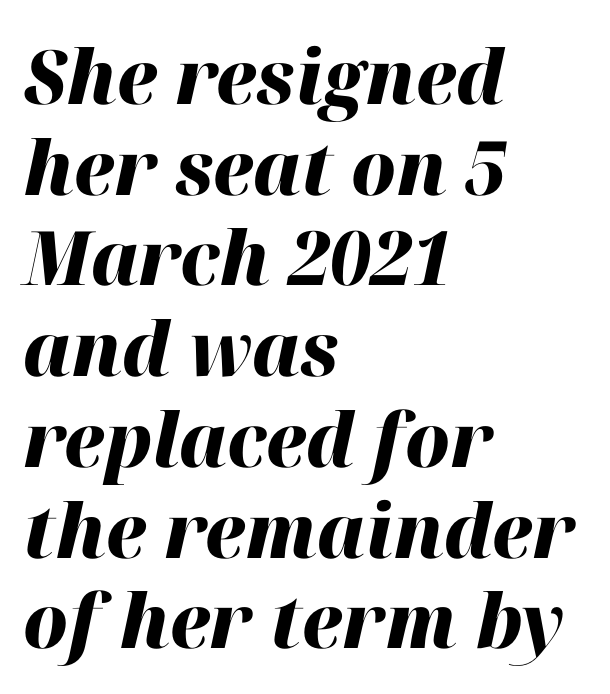
Visually the block forms a straight wall on the left and a jagged coastline on the right. Words appear dense and cohesive because spacing is normal. The face used here has a pronounced slope to its letters. The rendering uses natural spacing where letterforms have individual widths. No word sits above an underline. Every letter is thick-stroked: bold, no question.
